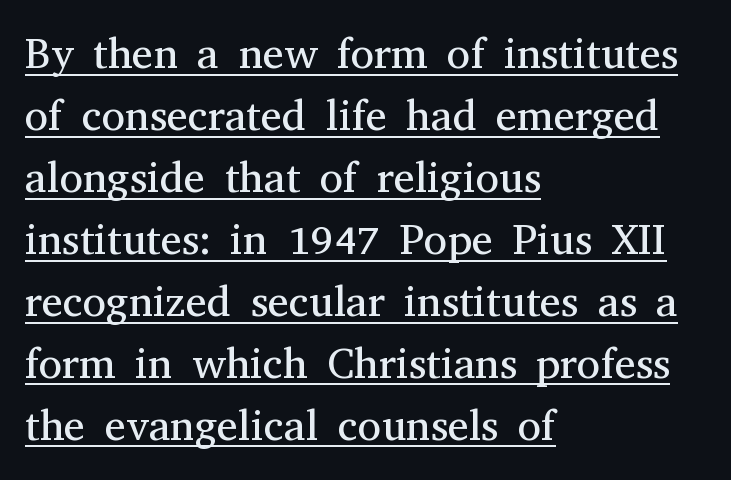
{"serif": "yes", "italic": "no", "bold": "no", "weight": "regular", "width": "normal", "stroke_contrast": "medium", "x_height": "medium", "monospaced": "no", "underline": "yes", "align": "left", "line_spacing": "normal", "line_spacing_ratio": 1.44, "letter_spacing": "normal", "letter_spacing_em": 0.0, "glyph_px": 43}
